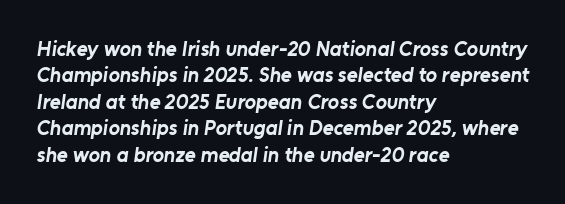
The image shows 21 px bold type; set left-aligned, normal line spacing (1.26x), normal letter spacing, not underlined.
